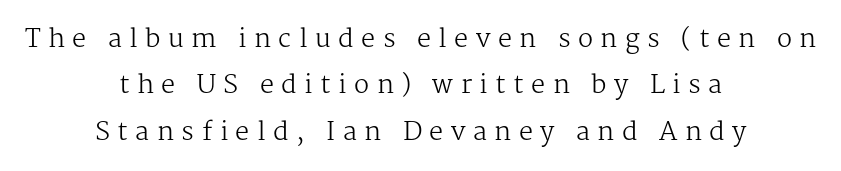
{"italic": "no", "bold": "no", "underline": "no", "align": "center", "line_spacing_ratio": 1.86, "letter_spacing": "wide", "letter_spacing_em": 0.3, "glyph_px": 25}
